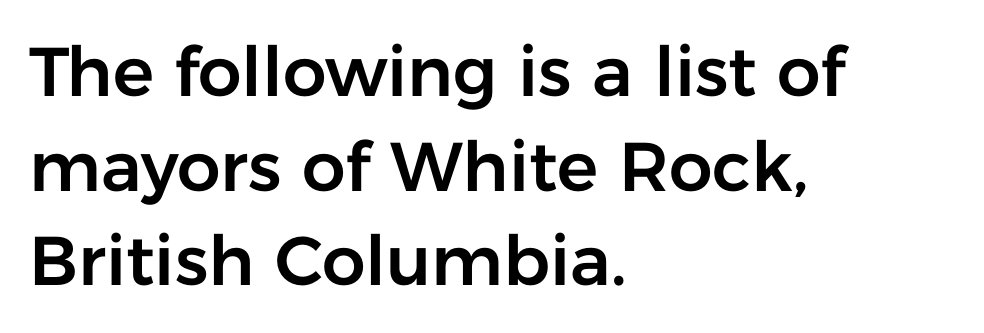
Q: Is the text italic (slanted)? A: No, it is upright.
Q: Is the typeface a serif or a sans-serif typeface? A: Sans-serif.
Q: Is the text underlined? A: No.
Q: How is the paragraph aligned? A: Left-aligned.
Q: Is the spacing between letters normal or unusually wide? A: Normal.
Q: Is the spacing between lines tight, normal or loose? A: Normal.
Q: Width (condensed, normal, or wide)? A: Normal.
Q: Stroke contrast? A: Low.
Q: x-height? A: Medium.
Q: Monospaced? A: No.
